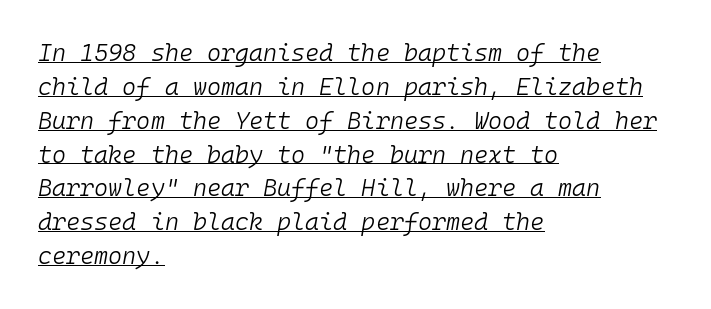
{"italic": "yes", "lean": "right", "slant_degrees": 10, "bold": "no", "underline": "yes", "align": "left", "line_spacing": "normal", "line_spacing_ratio": 1.41, "letter_spacing": "normal", "letter_spacing_em": 0.0, "glyph_px": 24}
